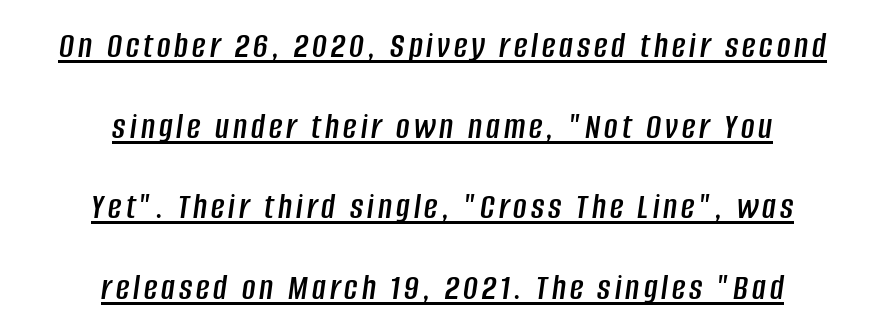
{"italic": "yes", "lean": "right", "slant_degrees": 8, "width": "condensed", "stroke_contrast": "low", "x_height": "large", "monospaced": "no", "underline": "yes", "align": "center", "line_spacing": "loose", "line_spacing_ratio": 2.18, "glyph_px": 37}
